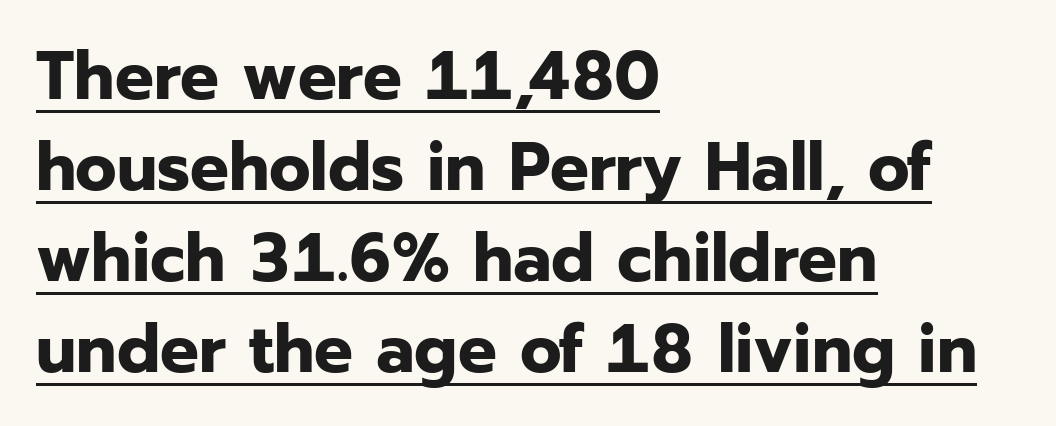
The image shows 68 px bold sans-serif type, upright; set left-aligned, normal line spacing (1.34x), normal letter spacing, underlined; low stroke contrast and a medium x-height.
